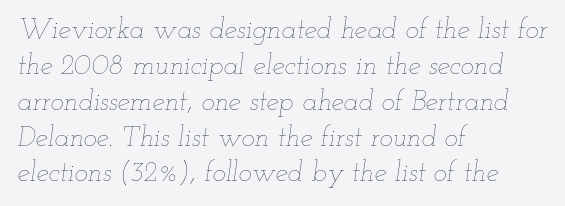
The image shows 28 px thin, wide type, italic (leaning right); set left-aligned, normal line spacing (1.28x), normal letter spacing, not underlined; low stroke contrast and a small x-height.
